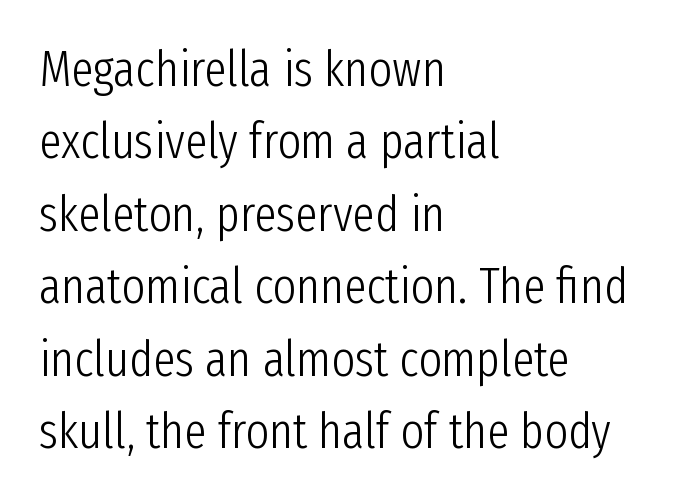
Q: Is the text bold? A: No.
Q: Is the text italic (slanted)? A: No, it is upright.
Q: Is the typeface a serif or a sans-serif typeface? A: Sans-serif.
Q: Is the text underlined? A: No.
Q: How is the paragraph aligned? A: Left-aligned.
Q: Is the spacing between letters normal or unusually wide? A: Normal.
Q: Is the spacing between lines tight, normal or loose? A: Normal.
Q: Width (condensed, normal, or wide)? A: Condensed.
Q: Stroke contrast? A: Low.
Q: x-height? A: Medium.
Q: Monospaced? A: No.
